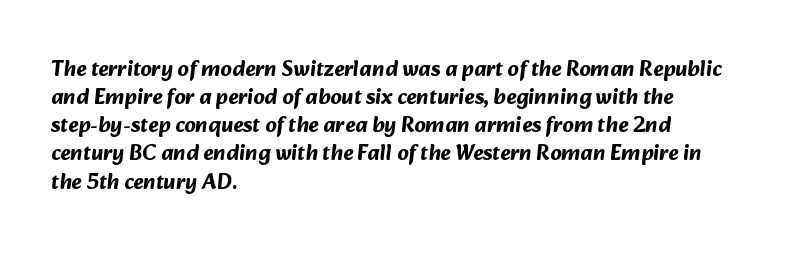
Q: Is the text bold? A: Yes.
Q: Is the text underlined? A: No.
Q: How is the paragraph aligned? A: Left-aligned.
Q: Is the spacing between letters normal or unusually wide? A: Normal.
Q: Is the spacing between lines tight, normal or loose? A: Normal.
